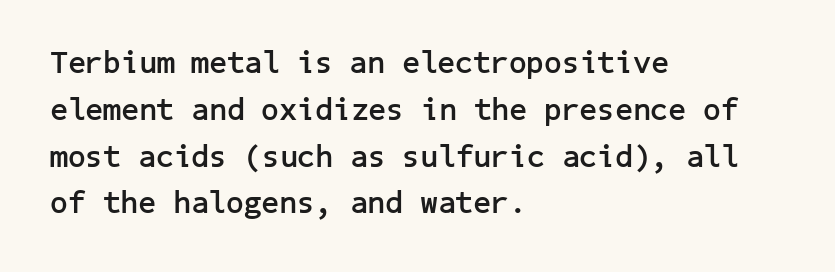
{"serif": "no", "italic": "no", "bold": "yes", "weight": "semibold", "width": "normal", "stroke_contrast": "low", "x_height": "medium", "underline": "no", "align": "left", "line_spacing": "normal", "line_spacing_ratio": 1.51, "letter_spacing": "normal", "letter_spacing_em": 0.0, "glyph_px": 31}
